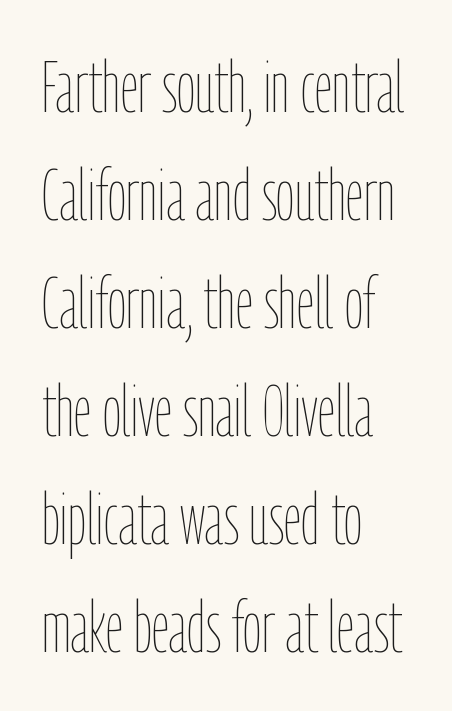
The rendering uses natural spacing where letterforms have individual widths. Any mark beneath the type? The region is blank. The lettering stays uniformly vertical, giving the passage a roman look. Every row of glyphs begins at an identical x-position on the left. Line spacing here is normal. The characters are drawn with everyday or finer stroke widths.
